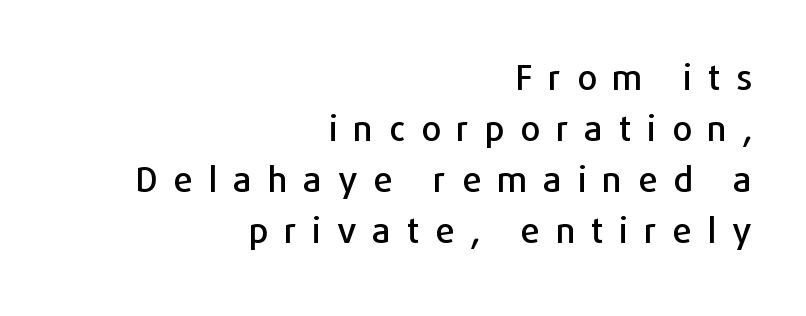
Style check: upright. In CSS terms this would be text-align: right. Interline gaps are of average width in this sample. The tracking jumps out immediately: characters are airy and widely separated. Letters rest on an invisible, unmarked baseline. Note the varied advance widths — an 'i' is clearly narrower than an 'm'.
